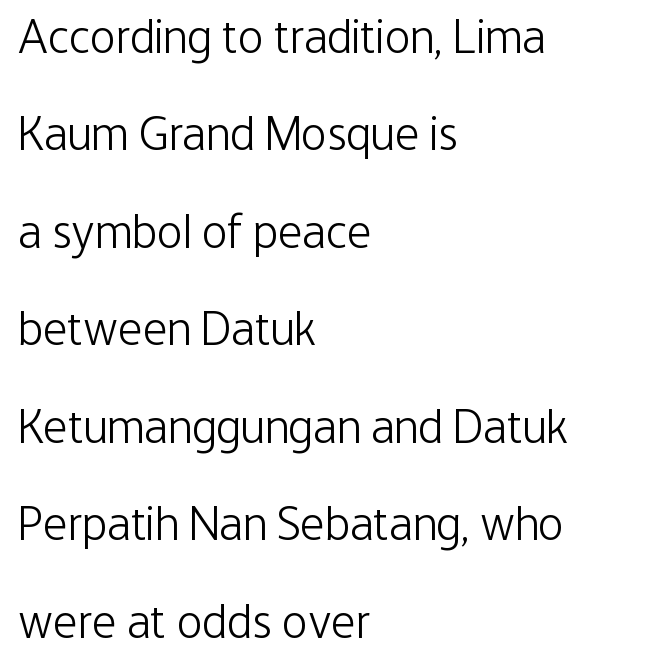
{"serif": "no", "italic": "no", "bold": "no", "weight": "light", "width": "condensed", "stroke_contrast": "low", "x_height": "medium", "monospaced": "no", "underline": "no", "align": "left", "line_spacing": "loose", "line_spacing_ratio": 2.03, "letter_spacing": "normal", "letter_spacing_em": 0.0, "glyph_px": 48}
